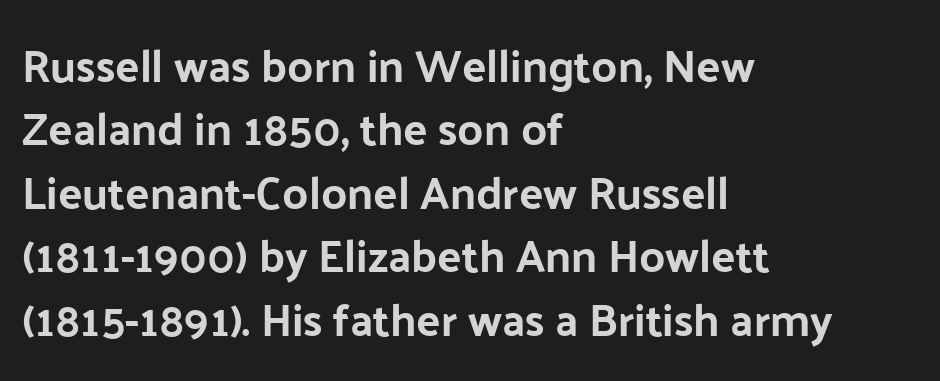
Q: Is the text italic (slanted)? A: No, it is upright.
Q: Is the typeface a serif or a sans-serif typeface? A: Sans-serif.
Q: Is the text underlined? A: No.
Q: How is the paragraph aligned? A: Left-aligned.
Q: Is the spacing between letters normal or unusually wide? A: Normal.
Q: Is the spacing between lines tight, normal or loose? A: Normal.
Q: Width (condensed, normal, or wide)? A: Normal.
Q: Stroke contrast? A: Low.
Q: x-height? A: Medium.
Q: Monospaced? A: No.
